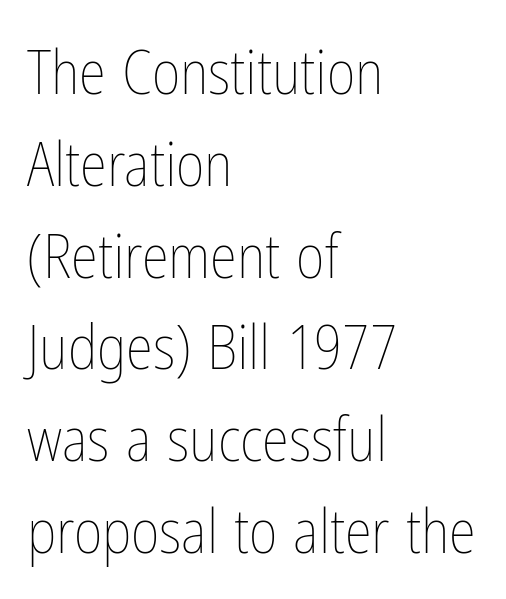
Between one letter and the next there's only the usual sliver of space. A typesetter would call this leading conventional body-copy spacing. The typeface has the unassuming heft of standard copy or less. This sample has the flowing, uneven cadence of proportional lettering.
